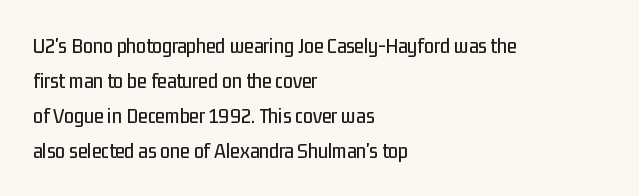
The vertical gap from one line to the next is medium. In terms of posture, this sample is upright. The ragged edge is on the right, which tells us the setting is flush left. Look at the tracking — it's just the regular setting, nothing added. Only glyphs here, with clear space below each row.
